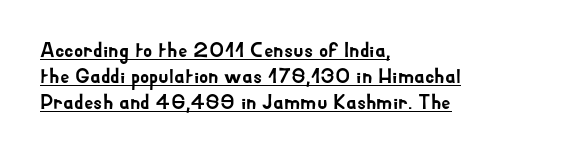
The image shows 21 px text type, upright; set left-aligned, line spacing 1.24x, normal letter spacing, underlined.
